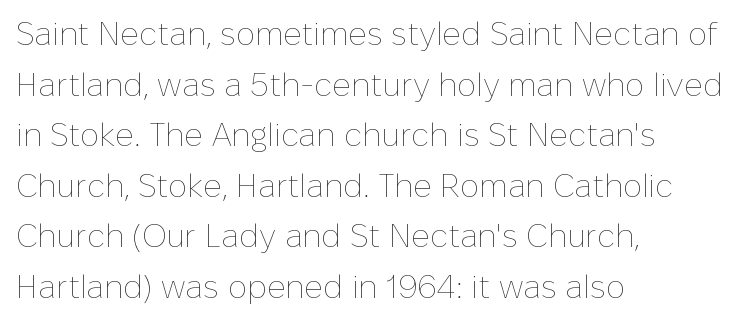
Look at the tracking — it's just the regular setting, nothing added. Layout note: lines flush left. This sample keeps an unexceptional amount of space between lines. Looks like regular typesetting: each glyph gets only the width it needs.
